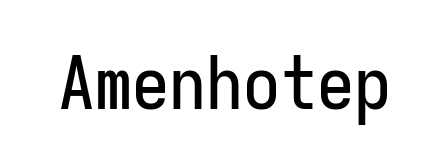
{"serif": "no", "italic": "no", "width": "condensed", "stroke_contrast": "low", "x_height": "medium", "monospaced": "yes", "underline": "no", "letter_spacing": "normal", "letter_spacing_em": 0.0, "glyph_px": 74}
